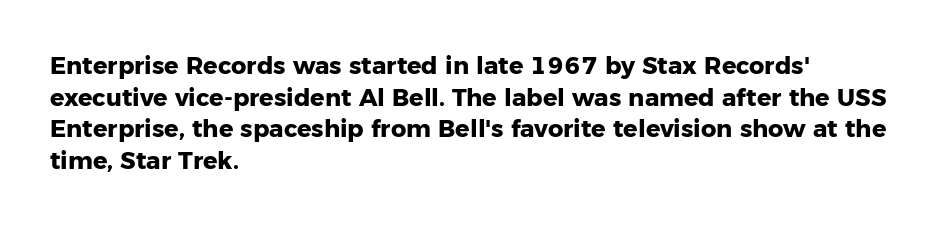
Honestly, the letter spacing is just normal — you wouldn't notice it. One glance says typical: line gaps are just what's usual. These lines stack with their left ends in a neat column. The type sits square on the baseline with zero lean. Descender tails drop into unmarked territory. How heavy is the stroke? Heavy — this is a bold.
